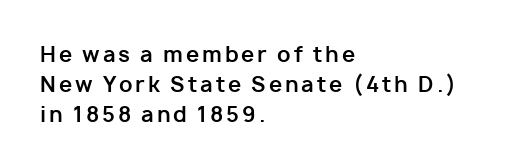
The image shows 21 px bold type, upright; set left-aligned, normal line spacing (1.42x), not underlined.
